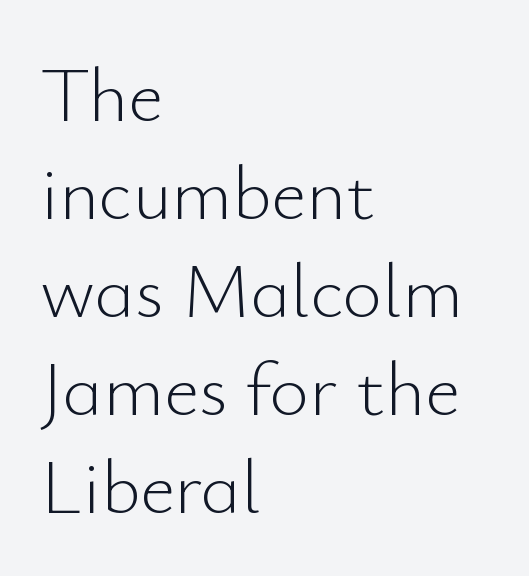
One glance says typical: line gaps are just what's usual. Descenders hang freely into open space. Leftover space on each line is placed entirely after the last word. Posture: straight, roman, zero tilt.
